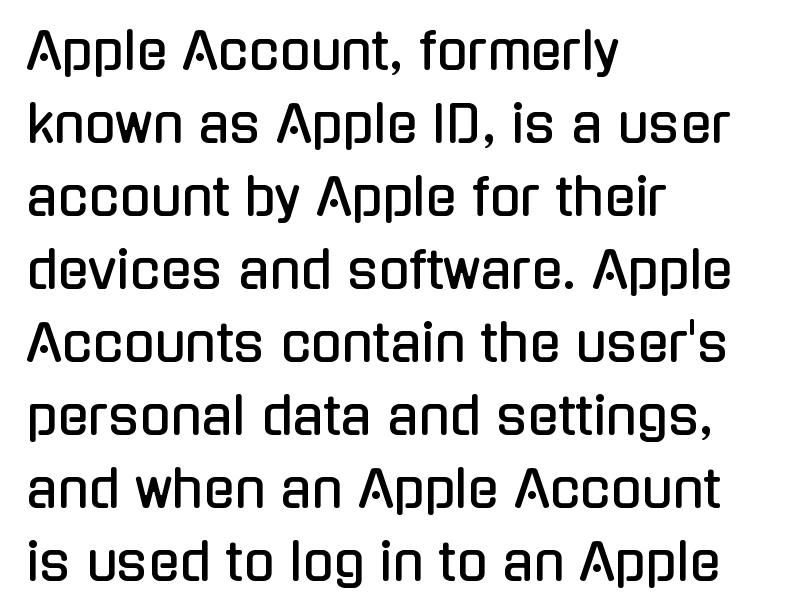
Q: Is the text italic (slanted)? A: No, it is upright.
Q: Is the typeface a serif or a sans-serif typeface? A: Sans-serif.
Q: Is the text underlined? A: No.
Q: How is the paragraph aligned? A: Left-aligned.
Q: Is the spacing between letters normal or unusually wide? A: Normal.
Q: Is the spacing between lines tight, normal or loose? A: Normal.
Q: Width (condensed, normal, or wide)? A: Condensed.
Q: Stroke contrast? A: Low.
Q: x-height? A: Medium.
Q: Monospaced? A: No.
